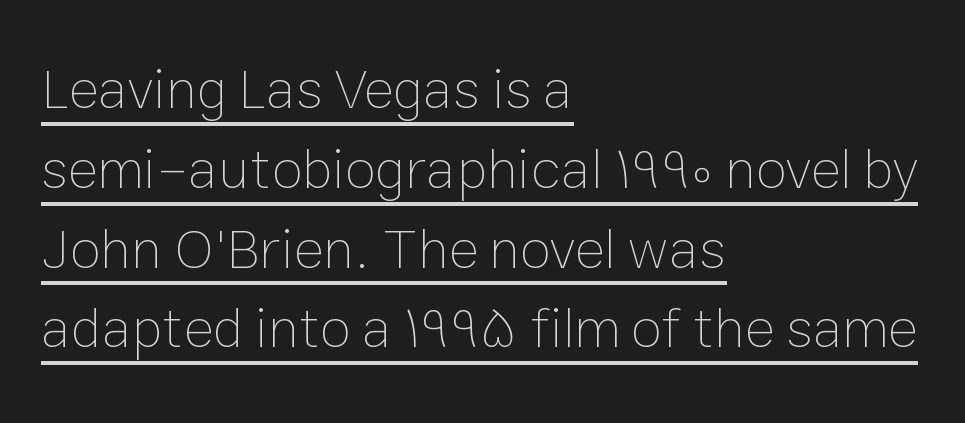
Left-aligned paragraph, ragged on the right. This block has exactly the height ordinary leading produces. A typesetter would call this proportional, since set widths differ per character. These lines were composed using upright roman letters.
